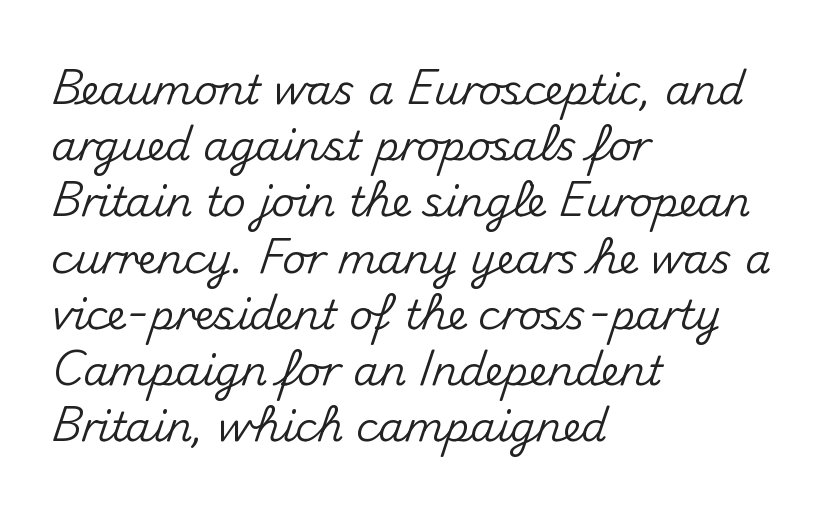
Q: Is the text italic (slanted)? A: Yes.
Q: Is the typeface a serif or a sans-serif typeface? A: Sans-serif.
Q: Is the text underlined? A: No.
Q: How is the paragraph aligned? A: Left-aligned.
Q: Is the spacing between letters normal or unusually wide? A: Normal.
Q: Is the spacing between lines tight, normal or loose? A: Normal.
Q: Width (condensed, normal, or wide)? A: Normal.
Q: Stroke contrast? A: Medium.
Q: x-height? A: Small.
Q: Monospaced? A: No.
